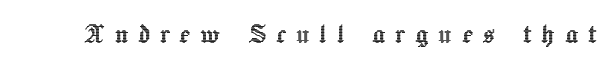
These lines are rendered in a variable-pitch font. Someone cranked the tracking dial way up on this one. This is roman type, the default non-slanted kind. The baseline area is clear.
